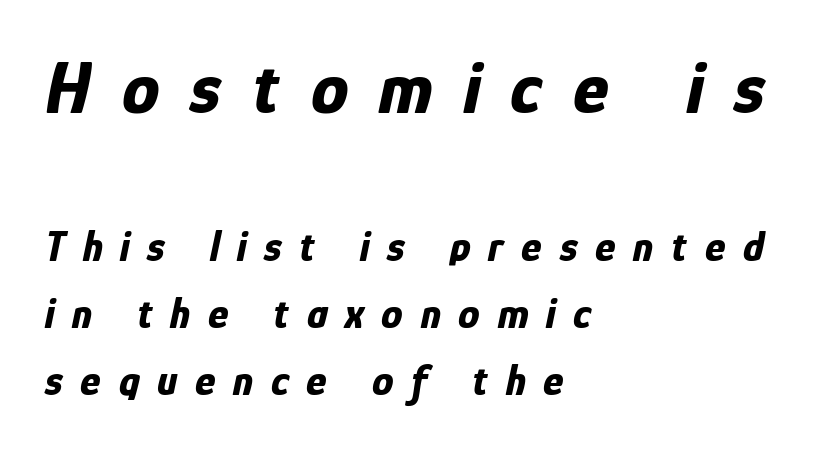
{"italic": "yes", "lean": "right", "slant_degrees": 12, "bold": "yes", "weight": "bold", "width": "condensed", "stroke_contrast": "low", "x_height": "medium", "monospaced": "no", "underline": "no", "align": "left", "line_spacing": "normal", "line_spacing_ratio": 1.56, "letter_spacing": "wide", "letter_spacing_em": 0.41, "larger_block": "first", "size_ratio": 1.74, "glyph_px": 75}
